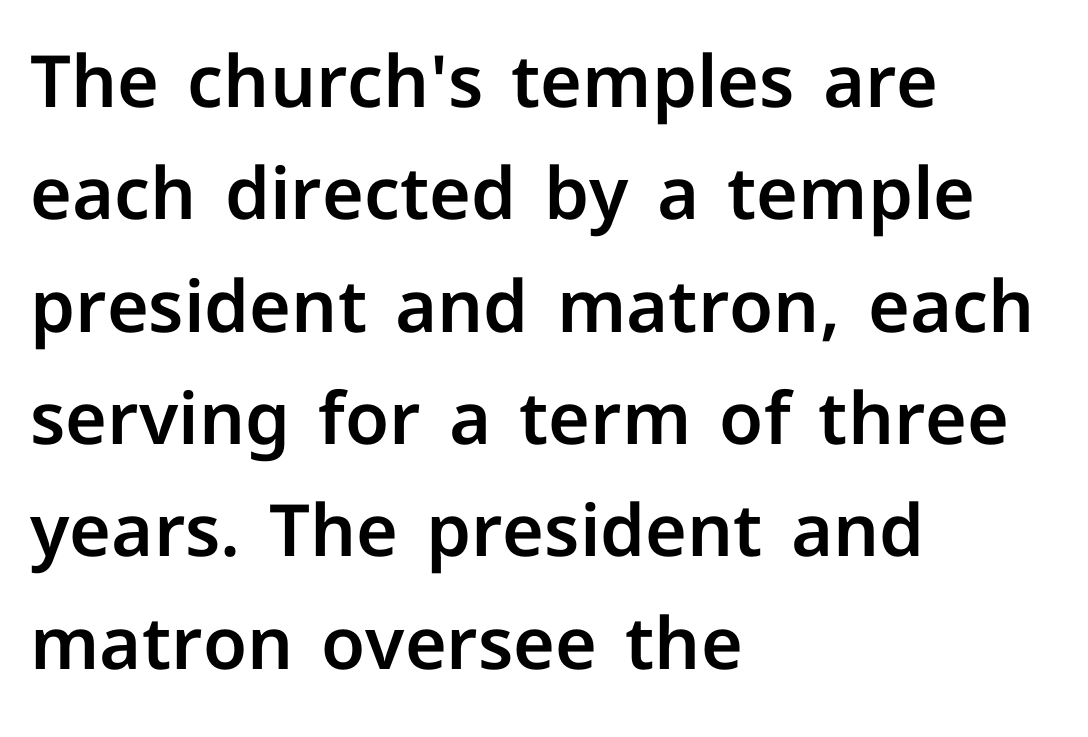
The image shows 72 px sans-serif type, upright; set left-aligned, normal line spacing (1.56x), normal letter spacing, not underlined; low stroke contrast and a medium x-height.
